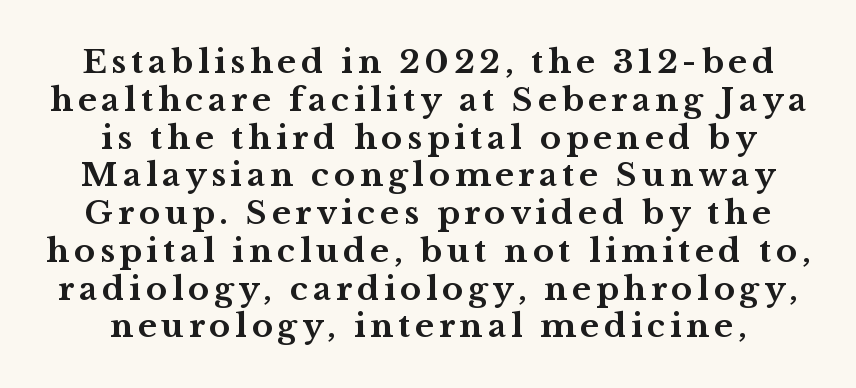
Ascenders rise straight up at ninety degrees. The letters advance in unequal steps, a hallmark of proportional type. Typeset on center — no edge is straight. Its strokes are broad and dark, the hallmark of bold type. Are there feet on the stems? There are — it's a serif. No word sits above an underline.
